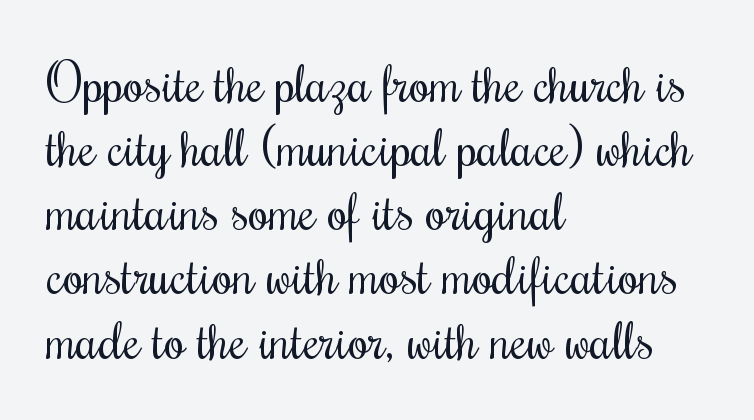
Q: Is the text bold? A: No.
Q: Is the text italic (slanted)? A: Yes.
Q: Is the text underlined? A: No.
Q: How is the paragraph aligned? A: Left-aligned.
Q: Is the spacing between letters normal or unusually wide? A: Normal.
Q: Width (condensed, normal, or wide)? A: Condensed.
Q: Stroke contrast? A: Medium.
Q: x-height? A: Small.
Q: Monospaced? A: No.
